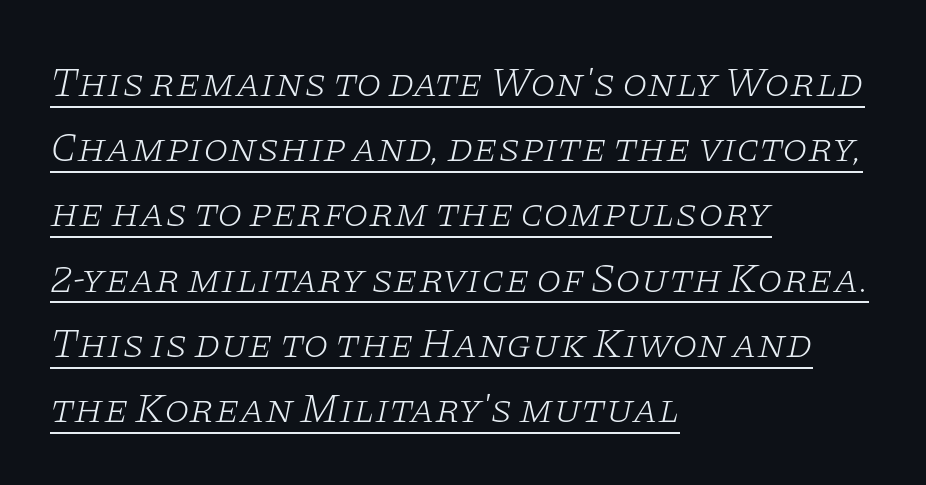
Reading down the column, the eye jumps a familiar distance to each next line. The passage shown is typed in a proportional face where columns would drift. Observe the lean: these are italic letterforms. Is the type heavy? It reads as light-to-regular instead. The typeface chosen for these lines features serifs.
